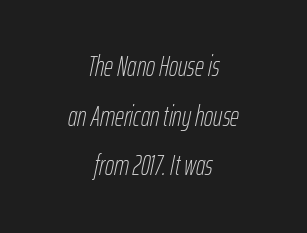
Bold? No — there's no thickening of the strokes. Every row of glyphs is offset so its center matches the block's center. Letters rest on an invisible, unmarked baseline. If you drew a line through each stem, it would be angled.
